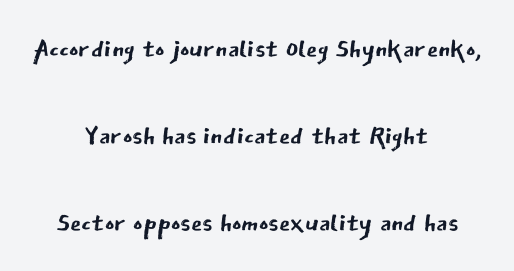
Q: Is the text bold? A: No.
Q: Is the text italic (slanted)? A: No, it is upright.
Q: Is the typeface a serif or a sans-serif typeface? A: Sans-serif.
Q: Is the text underlined? A: No.
Q: How is the paragraph aligned? A: Centered.
Q: Is the spacing between letters normal or unusually wide? A: Normal.
Q: Is the spacing between lines tight, normal or loose? A: Loose.
Q: Width (condensed, normal, or wide)? A: Normal.
Q: Stroke contrast? A: Low.
Q: x-height? A: Medium.
Q: Monospaced? A: No.
